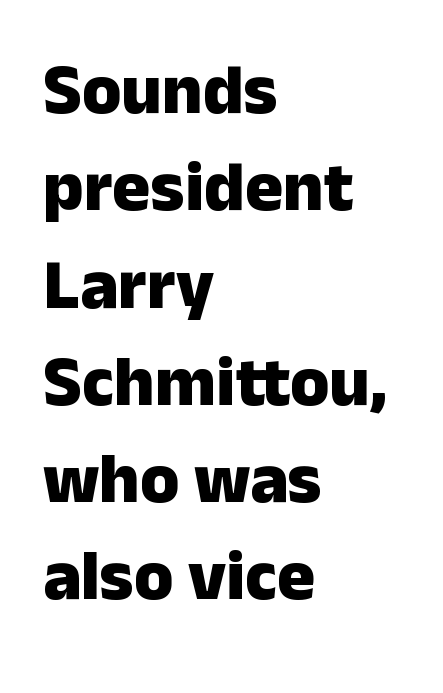
{"serif": "no", "italic": "no", "bold": "yes", "weight": "heavy", "width": "normal", "stroke_contrast": "low", "x_height": "medium", "monospaced": "no", "underline": "no", "align": "left", "line_spacing": "normal", "line_spacing_ratio": 1.37, "letter_spacing": "normal", "letter_spacing_em": 0.0, "glyph_px": 71}
